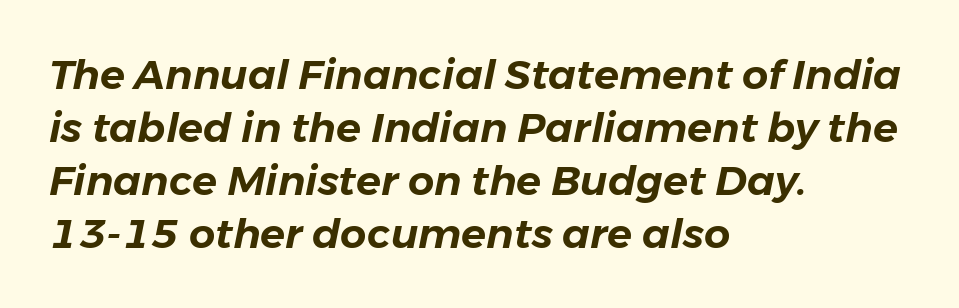
Q: Is the text italic (slanted)? A: Yes, it leans right by about 11 degrees.
Q: Is the text underlined? A: No.
Q: How is the paragraph aligned? A: Left-aligned.
Q: Is the spacing between letters normal or unusually wide? A: Normal.
Q: Is the spacing between lines tight, normal or loose? A: Normal.
Q: Width (condensed, normal, or wide)? A: Normal.
Q: Stroke contrast? A: Low.
Q: x-height? A: Medium.
Q: Monospaced? A: No.
